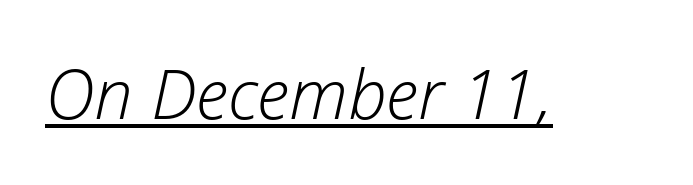
{"italic": "yes", "lean": "right", "slant_degrees": 12, "bold": "no", "weight": "light", "width": "normal", "stroke_contrast": "low", "x_height": "medium", "monospaced": "no", "underline": "yes", "letter_spacing": "normal", "letter_spacing_em": 0.0, "glyph_px": 69}
